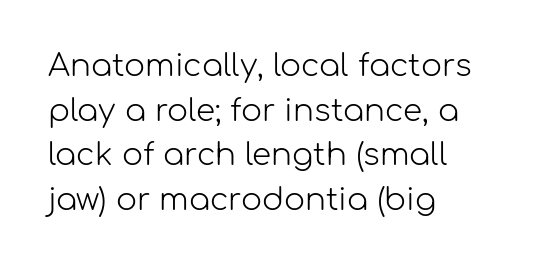
The image shows 31 px light sans-serif type, upright; set left-aligned, normal line spacing (1.44x), normal letter spacing, not underlined; low stroke contrast and a medium x-height.
